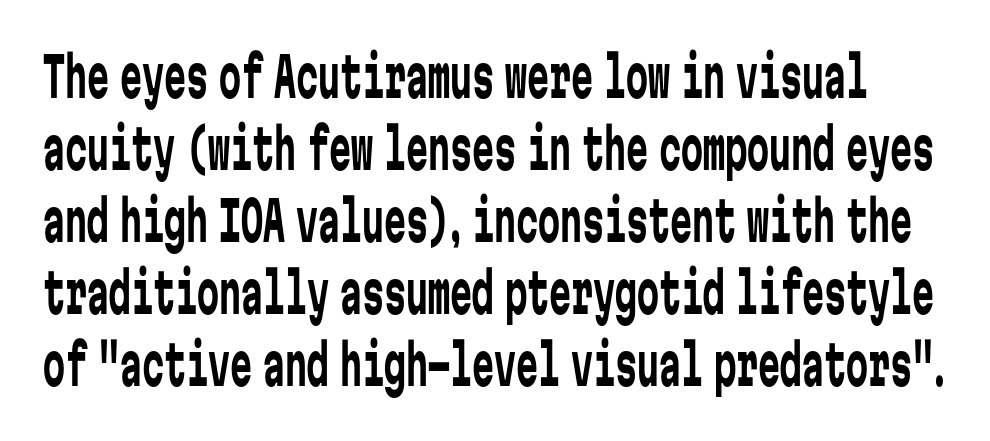
{"serif": "no", "italic": "no", "bold": "no", "weight": "regular", "width": "condensed", "stroke_contrast": "low", "x_height": "medium", "monospaced": "yes", "underline": "no", "line_spacing": "normal", "line_spacing_ratio": 1.31, "letter_spacing": "normal", "letter_spacing_em": 0.0, "glyph_px": 55}
